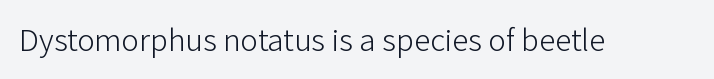
The glyphs in this specimen are sans serif. The cut favours lightness, reaching ordinary text weight at its darkest. Is this a fixed-width face? No — the glyphs have proportional, varying widths. Every stem runs plumb, perpendicular to the baseline. Rule under the text: the space is simply empty.
